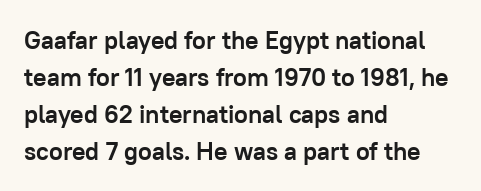
Horizontally, the lines are justified to the leading edge only. These words are printed bold, with thick strokes throughout. These lines sit exactly where default settings would place them. Every character sits straight up, as roman type does. Beneath every word, the page is bare.
